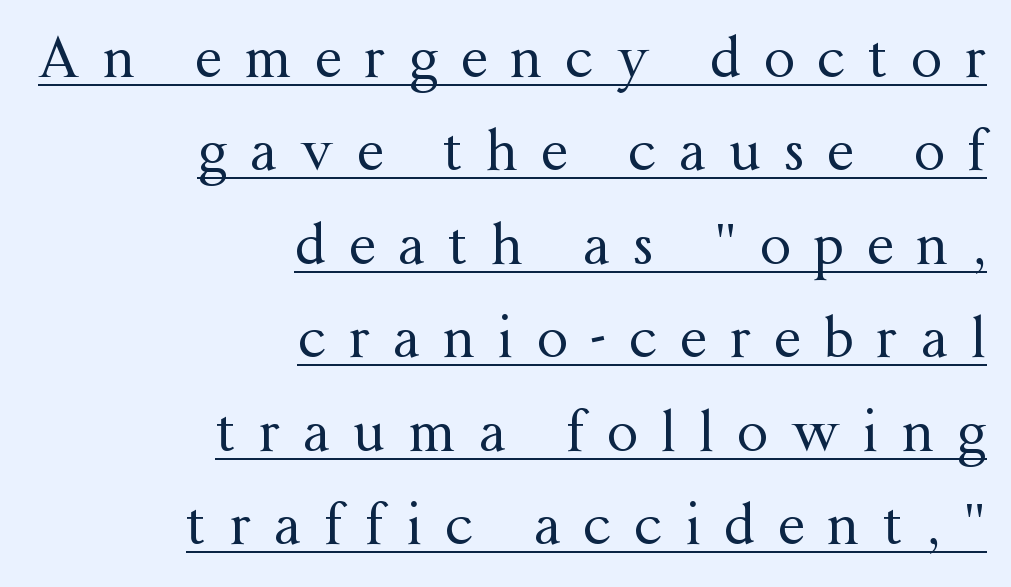
The image shows 55 px regular-weight serif type, upright; set right-aligned, normal line spacing (1.7x), unusually wide letter spacing (+0.42 em), underlined; medium stroke contrast and a medium x-height.
